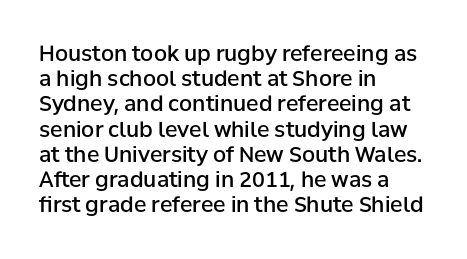
Q: Is the text bold? A: Semi-bold.
Q: Is the text italic (slanted)? A: No, it is upright.
Q: Is the text underlined? A: No.
Q: How is the paragraph aligned? A: Left-aligned.
Q: Is the spacing between letters normal or unusually wide? A: Normal.
